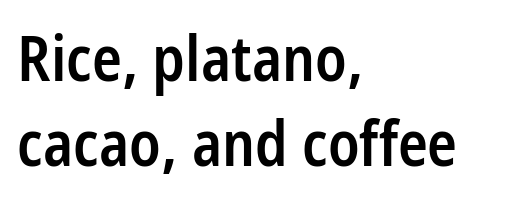
Q: Is the text bold? A: Semi-bold.
Q: Is the text italic (slanted)? A: No, it is upright.
Q: Is the typeface a serif or a sans-serif typeface? A: Sans-serif.
Q: Is the text underlined? A: No.
Q: How is the paragraph aligned? A: Left-aligned.
Q: Is the spacing between letters normal or unusually wide? A: Normal.
Q: Is the spacing between lines tight, normal or loose? A: Normal.
Q: Width (condensed, normal, or wide)? A: Condensed.
Q: Stroke contrast? A: Low.
Q: x-height? A: Medium.
Q: Monospaced? A: No.
